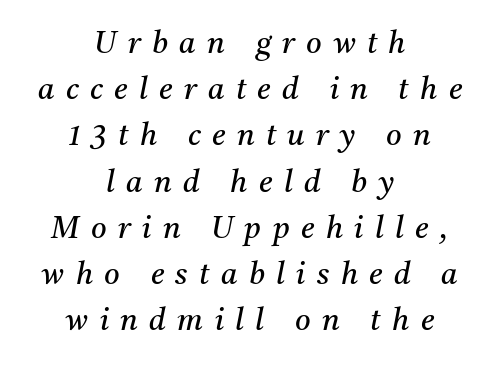
The image shows 30 px regular-weight serif type, italic (leaning right); set centered, normal line spacing (1.54x), unusually wide letter spacing (+0.38 em), not underlined; medium stroke contrast and a medium x-height.
